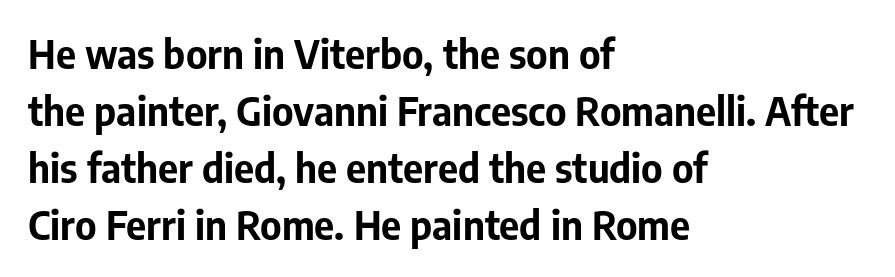
Posture: straight, roman, zero tilt. Type without underlining. Chunky letters — that's bold for sure. Whoever set this chose a conventional vertical rhythm. A typesetter would label this face a sans.
